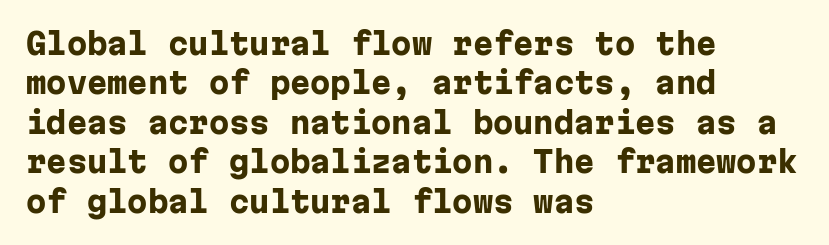
Q: Is the text bold? A: Yes.
Q: Is the text italic (slanted)? A: No, it is upright.
Q: Is the typeface a serif or a sans-serif typeface? A: Sans-serif.
Q: Is the text underlined? A: No.
Q: How is the paragraph aligned? A: Left-aligned.
Q: Is the spacing between letters normal or unusually wide? A: Normal.
Q: Is the spacing between lines tight, normal or loose? A: Normal.
Q: Width (condensed, normal, or wide)? A: Normal.
Q: Stroke contrast? A: Low.
Q: x-height? A: Medium.
Q: Monospaced? A: Yes.
